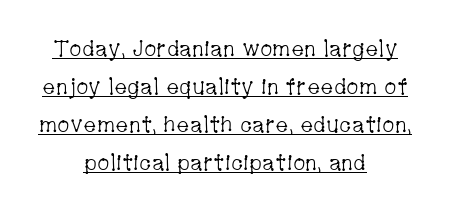
Q: Is the text bold? A: No.
Q: Is the text italic (slanted)? A: No, it is upright.
Q: Is the text underlined? A: Yes.
Q: How is the paragraph aligned? A: Centered.
Q: Is the spacing between letters normal or unusually wide? A: Normal.
